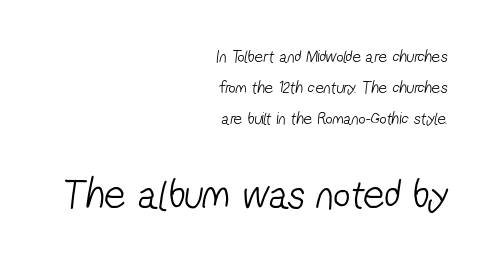
{"serif": "no", "bold": "no", "weight": "light", "width": "condensed", "stroke_contrast": "low", "x_height": "medium", "monospaced": "no", "underline": "no", "align": "right", "line_spacing_ratio": 1.81, "letter_spacing": "normal", "letter_spacing_em": 0.0, "larger_block": "second", "size_ratio": 2.47, "glyph_px": 42}
